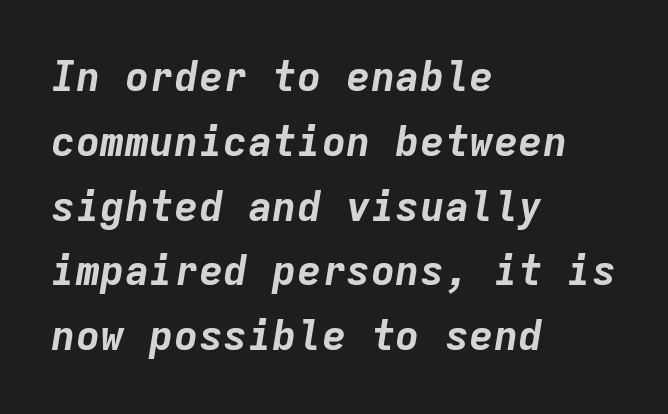
{"italic": "yes", "lean": "right", "slant_degrees": 9, "bold": "yes", "weight": "bold", "width": "normal", "stroke_contrast": "low", "x_height": "medium", "monospaced": "yes", "underline": "no", "align": "left", "line_spacing": "normal", "line_spacing_ratio": 1.58, "letter_spacing": "normal", "letter_spacing_em": 0.0, "glyph_px": 41}
